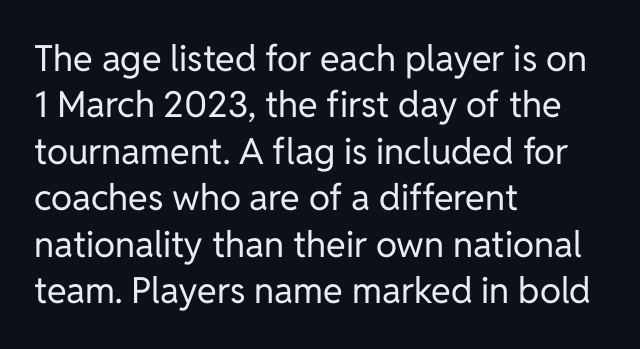
Q: Is the text bold? A: No.
Q: Is the text italic (slanted)? A: No, it is upright.
Q: Is the typeface a serif or a sans-serif typeface? A: Sans-serif.
Q: Is the text underlined? A: No.
Q: How is the paragraph aligned? A: Left-aligned.
Q: Is the spacing between letters normal or unusually wide? A: Normal.
Q: Is the spacing between lines tight, normal or loose? A: Normal.
Q: Width (condensed, normal, or wide)? A: Normal.
Q: Stroke contrast? A: Low.
Q: x-height? A: Medium.
Q: Monospaced? A: No.
